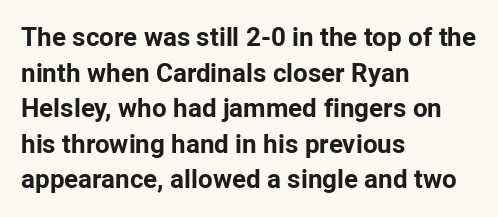
{"italic": "no", "bold": "yes", "underline": "no", "align": "left", "line_spacing": "normal", "line_spacing_ratio": 1.37, "letter_spacing": "normal", "letter_spacing_em": 0.0, "glyph_px": 26}
